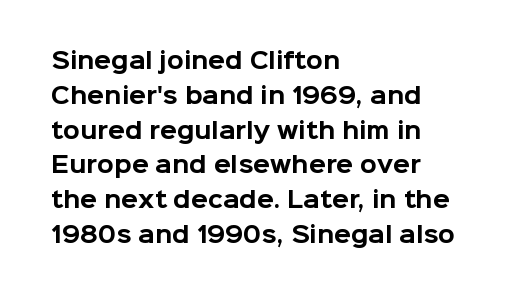
One-word summary of the alignment: left. Characters remain perfectly vertical along every line. Words float on clear page, feet unadorned. Look at the tracking — it's just the regular setting, nothing added.
